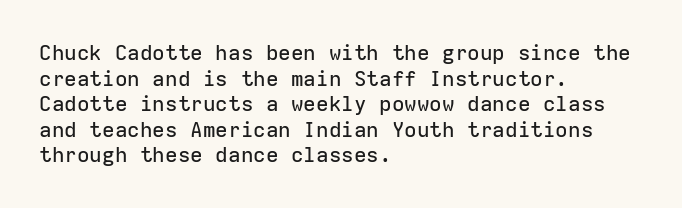
Q: Is the text italic (slanted)? A: No, it is upright.
Q: Is the text underlined? A: No.
Q: How is the paragraph aligned? A: Left-aligned.
Q: Is the spacing between letters normal or unusually wide? A: Normal.
